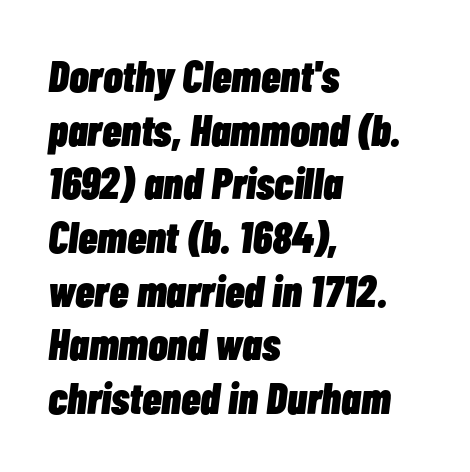
Q: Is the text bold? A: Yes.
Q: Is the text italic (slanted)? A: Yes, it leans right by about 7 degrees.
Q: Is the text underlined? A: No.
Q: How is the paragraph aligned? A: Left-aligned.
Q: Is the spacing between letters normal or unusually wide? A: Normal.
Q: Width (condensed, normal, or wide)? A: Condensed.
Q: Stroke contrast? A: Low.
Q: x-height? A: Medium.
Q: Monospaced? A: No.
